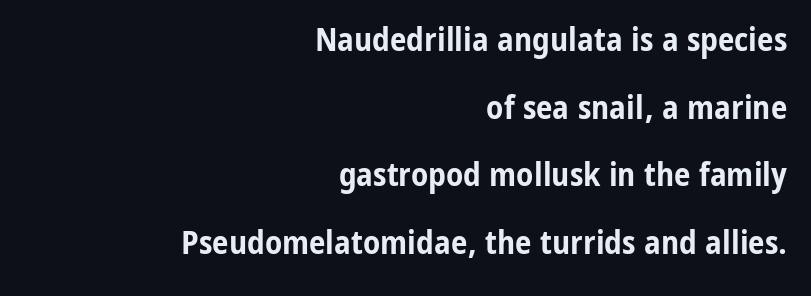
Check the space under the baseline: it is left empty. The passage shown is typed in a proportional face where columns would drift. Regarding leading, the lines here are spaced well apart. You can tell it's not italic because the verticals are truly vertical. What kind of face is this? One without serifs — a sans. Right-aligned paragraph, ragged on the left.
